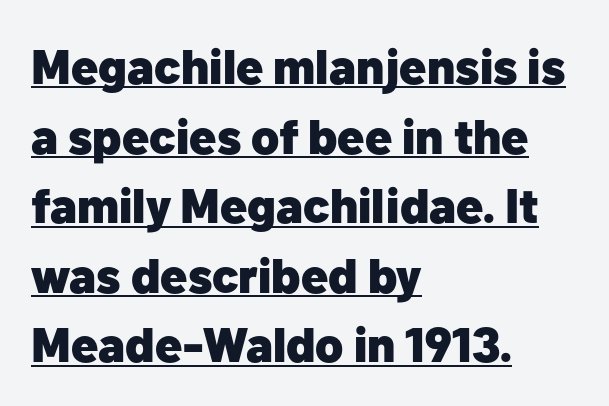
The image shows 49 px heavy sans-serif type, upright; set left-aligned, normal line spacing (1.42x), normal letter spacing, underlined; low stroke contrast and a medium x-height.
